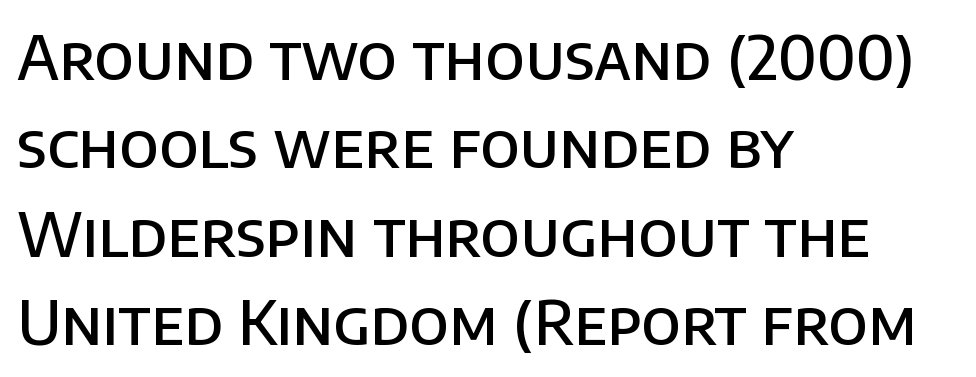
{"serif": "no", "italic": "no", "bold": "semi", "weight": "semibold", "width": "normal", "stroke_contrast": "low", "x_height": "large", "monospaced": "no", "underline": "no", "align": "left", "line_spacing": "normal", "line_spacing_ratio": 1.45, "letter_spacing": "normal", "letter_spacing_em": 0.0, "glyph_px": 61}
